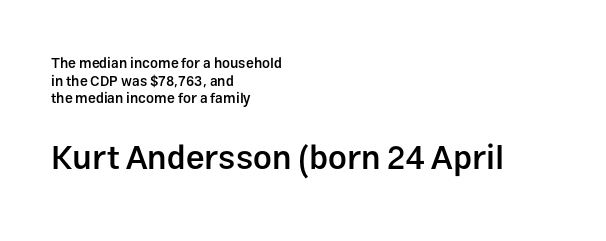
The image shows 33 px semibold sans-serif type, upright; set left-aligned, normal line spacing (1.26x), normal letter spacing, not underlined; the second (bottom) block is 2.36x larger; low stroke contrast and a medium x-height.
